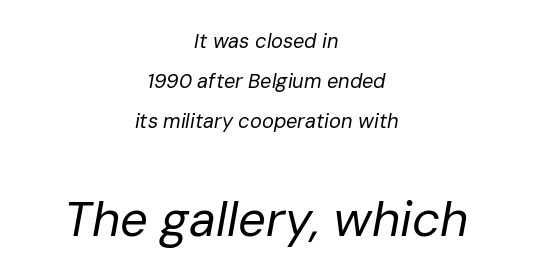
The image shows 49 px regular-weight type, italic (leaning right); set centered, loose line spacing (1.99x), normal letter spacing, not underlined; the second (bottom) block is 2.45x larger; low stroke contrast and a medium x-height.
